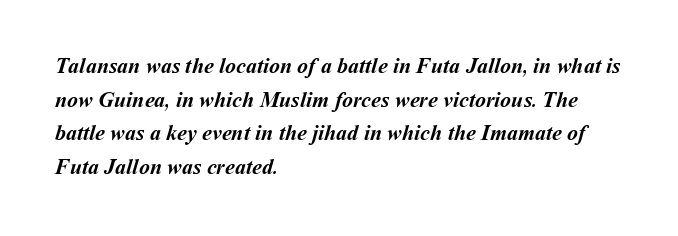
Is the type bold? Yes — the strokes are clearly thick and heavy. Horizontal alignment here is leftward, the default for most running prose. Caption: standard tracking, unaltered. Does the leading feel generous? No, just average. The glyphs are unaccompanied by any horizontal stroke below them.
